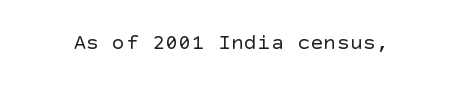
Q: Is the text bold? A: No.
Q: Is the text italic (slanted)? A: No, it is upright.
Q: Is the text underlined? A: No.
Q: Is the spacing between letters normal or unusually wide? A: Normal.
